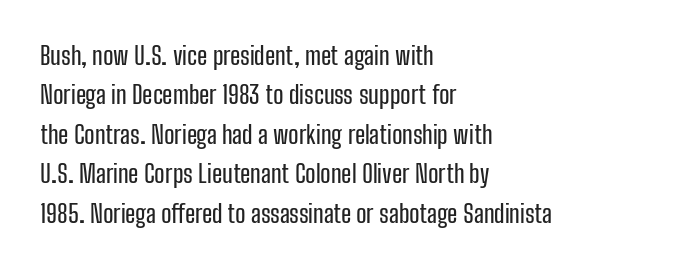
{"italic": "no", "underline": "no", "align": "left", "line_spacing": "normal", "line_spacing_ratio": 1.58, "letter_spacing": "normal", "letter_spacing_em": 0.0, "glyph_px": 25}
